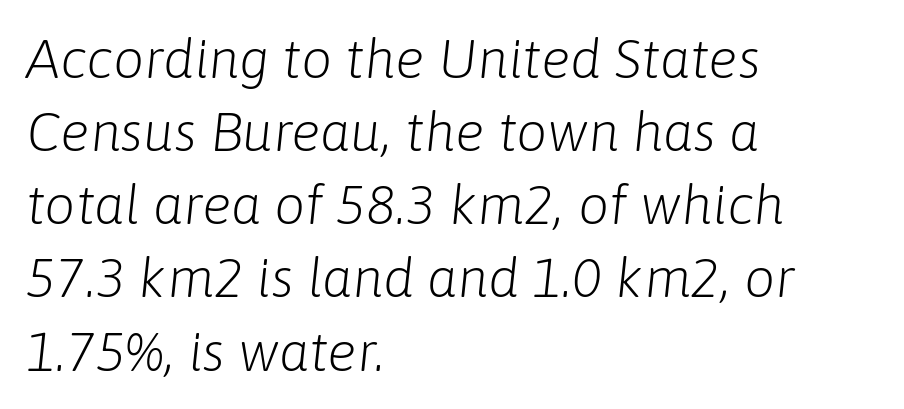
The image shows 55 px light type, italic (leaning right); set left-aligned, normal line spacing (1.33x), normal letter spacing, not underlined; low stroke contrast and a medium x-height.
